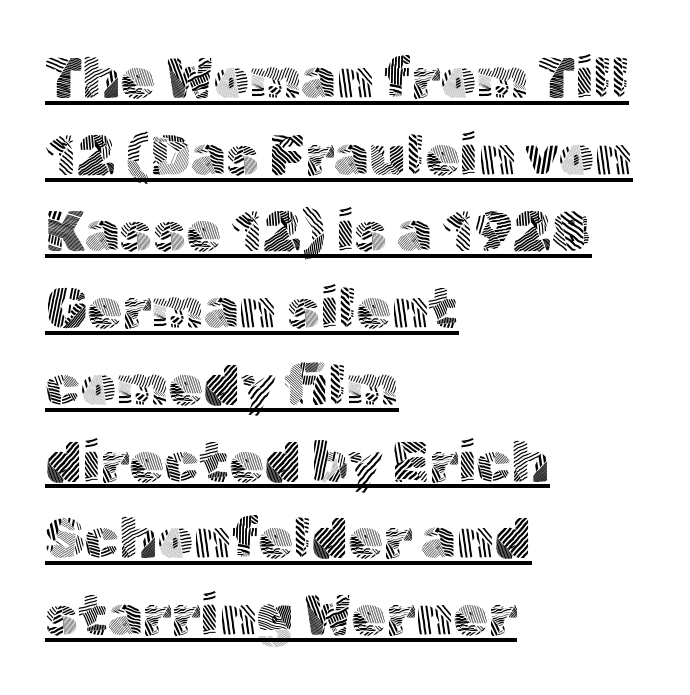
The image shows 56 px light sans-serif type, upright; set left-aligned, normal line spacing (1.37x), normal letter spacing, underlined; a medium x-height.
